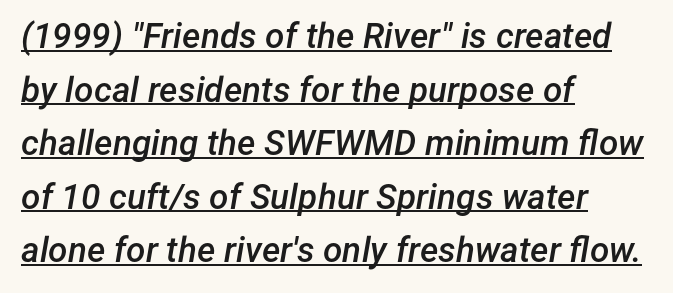
Horizontal bands of white between lines are of average thickness. Set as a demibold, roughly 600 on the weight scale. Quick note: italic. Words appear dense and cohesive because spacing is normal.
